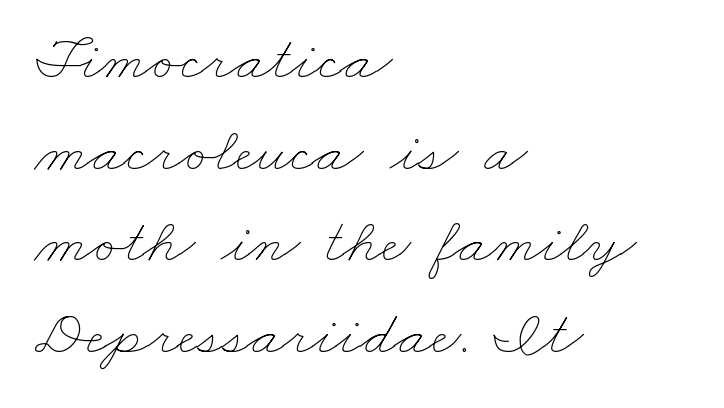
Q: Is the text bold? A: No.
Q: Is the text underlined? A: No.
Q: How is the paragraph aligned? A: Left-aligned.
Q: Is the spacing between letters normal or unusually wide? A: Normal.
Q: Is the spacing between lines tight, normal or loose? A: Normal.
Q: Width (condensed, normal, or wide)? A: Wide.
Q: Stroke contrast? A: Low.
Q: x-height? A: Small.
Q: Monospaced? A: No.
